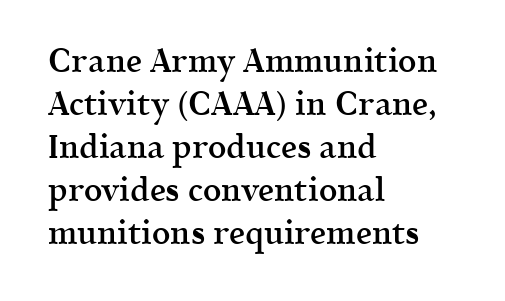
Small tapered or slab feet sit at the stroke ends, so this counts as serif. Do the characters align in a grid? No, the font is proportional. Regular leading. Rule under the text: the space is simply empty.
